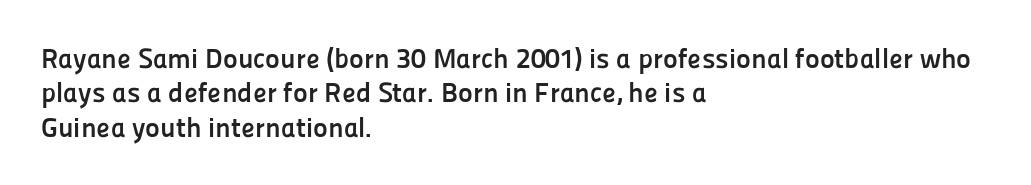
{"serif": "no", "italic": "no", "bold": "yes", "weight": "semibold", "width": "normal", "stroke_contrast": "low", "x_height": "medium", "monospaced": "no", "underline": "no", "align": "left", "line_spacing_ratio": 1.23, "letter_spacing": "normal", "letter_spacing_em": 0.0, "glyph_px": 28}
